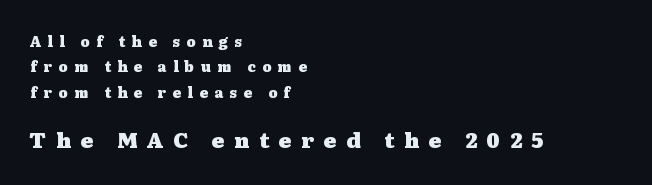
{"italic": "no", "bold": "yes", "underline": "no", "align": "left", "line_spacing_ratio": 1.81, "letter_spacing": "wide", "letter_spacing_em": 0.46, "larger_block": "second", "size_ratio": 1.5, "glyph_px": 21}
